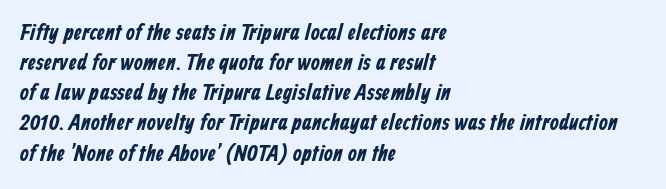
Q: Is the text underlined? A: No.
Q: How is the paragraph aligned? A: Left-aligned.
Q: Is the spacing between letters normal or unusually wide? A: Normal.
Q: Is the spacing between lines tight, normal or loose? A: Normal.
